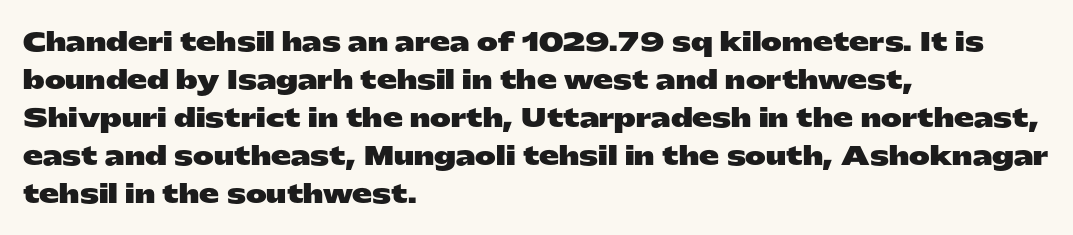
{"italic": "no", "bold": "yes", "underline": "no", "align": "left", "line_spacing": "normal", "line_spacing_ratio": 1.52, "letter_spacing": "normal", "letter_spacing_em": 0.0, "glyph_px": 25}
